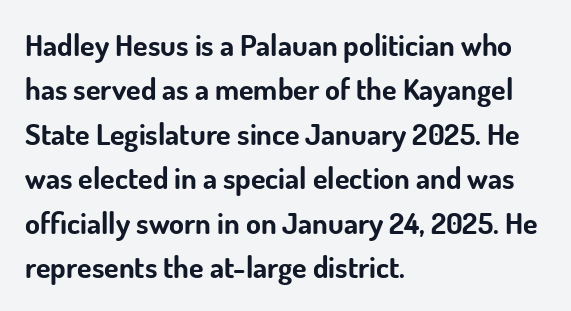
{"serif": "no", "italic": "no", "bold": "yes", "weight": "bold", "width": "normal", "stroke_contrast": "low", "x_height": "small", "monospaced": "no", "underline": "no", "align": "left", "line_spacing": "normal", "line_spacing_ratio": 1.48, "letter_spacing": "normal", "letter_spacing_em": 0.0, "glyph_px": 30}
